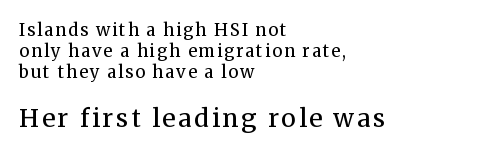
Weight: not bold — regular or lighter. Block two is the big one; block one sits smaller above it. These lines are set flush left with a ragged right edge. Letters rest on an invisible, unmarked baseline. If you drew a line through each stem, it would be perfectly vertical.
